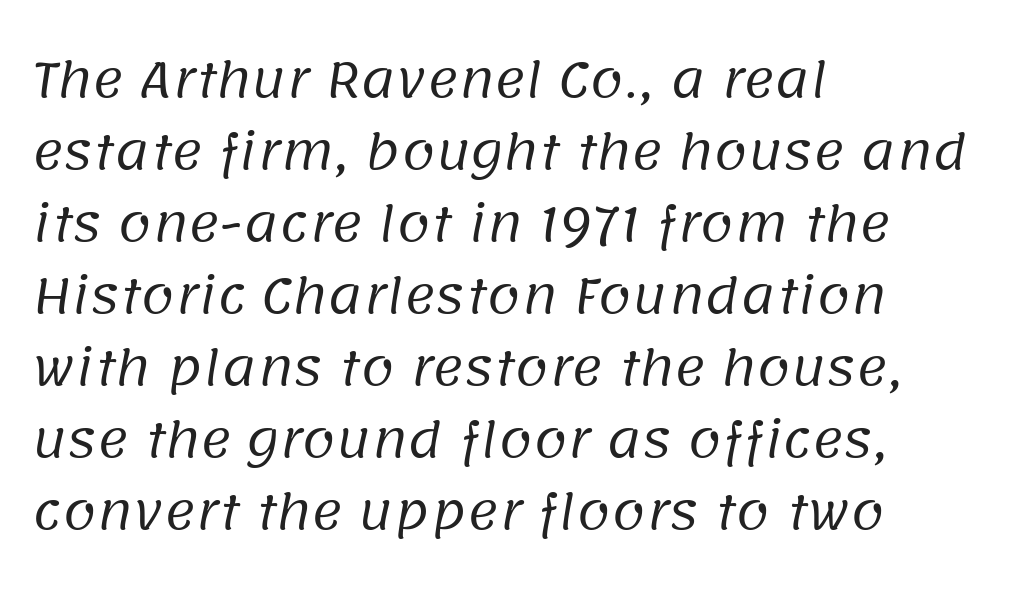
The image shows 48 px regular-weight sans-serif type; set left-aligned, normal line spacing (1.5x), normal letter spacing, not underlined; low stroke contrast and a large x-height.
